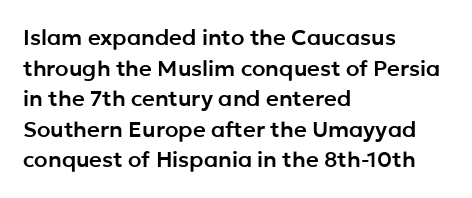
Q: Is the text italic (slanted)? A: No, it is upright.
Q: Is the text underlined? A: No.
Q: How is the paragraph aligned? A: Left-aligned.
Q: Is the spacing between letters normal or unusually wide? A: Normal.
Q: Is the spacing between lines tight, normal or loose? A: Normal.
